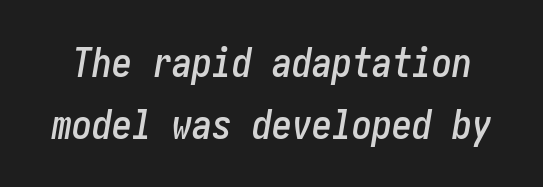
Q: Is the text italic (slanted)? A: Yes, it leans right by about 10 degrees.
Q: Is the text underlined? A: No.
Q: Is the spacing between letters normal or unusually wide? A: Normal.
Q: Is the spacing between lines tight, normal or loose? A: Normal.
Q: Width (condensed, normal, or wide)? A: Condensed.
Q: Stroke contrast? A: Low.
Q: x-height? A: Medium.
